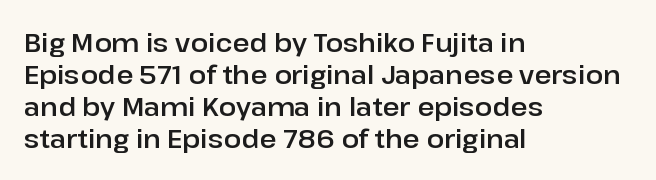
Standard letterfit; no display-style spreading of the glyphs. The string is rendered with underlining switched off. Compared with a centered layout, this one pins lines to the left instead. Vertical strokes here are truly vertical.
